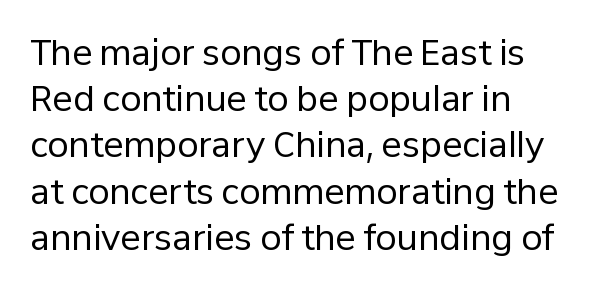
The image shows 34 px regular-weight sans-serif type, upright; set normal line spacing (1.36x), normal letter spacing, not underlined; low stroke contrast and a medium x-height.
